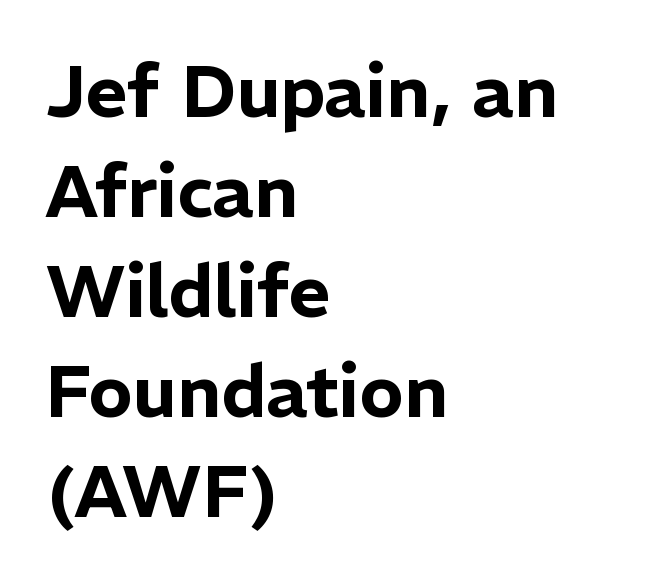
The image shows 73 px sans-serif type, upright; set left-aligned, normal line spacing (1.37x), normal letter spacing, not underlined; low stroke contrast and a medium x-height.
